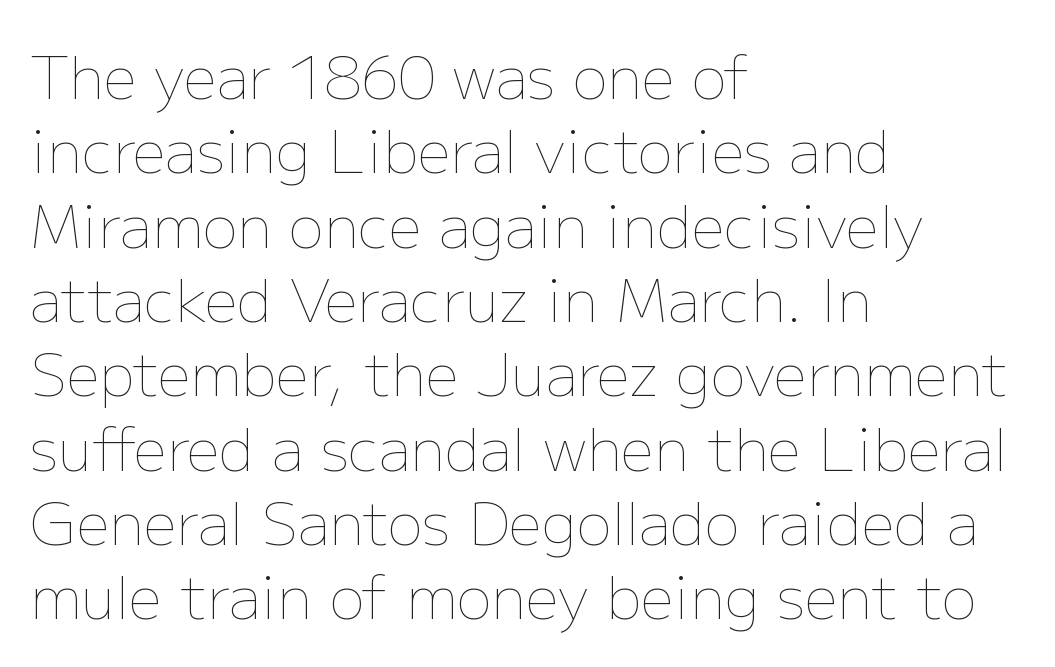
The image shows 59 px thin type, upright; set left-aligned, normal line spacing (1.26x), normal letter spacing, not underlined; low stroke contrast and a medium x-height.
